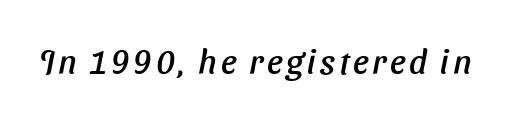
Looks like regular typesetting: each glyph gets only the width it needs. Bare-footed words on every line.
